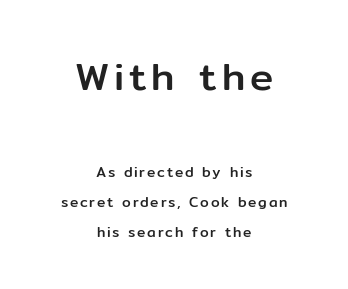
{"serif": "no", "italic": "no", "width": "normal", "stroke_contrast": "low", "x_height": "medium", "monospaced": "no", "underline": "no", "align": "center", "line_spacing": "loose", "line_spacing_ratio": 2.15, "larger_block": "first", "size_ratio": 2.79, "glyph_px": 39}
